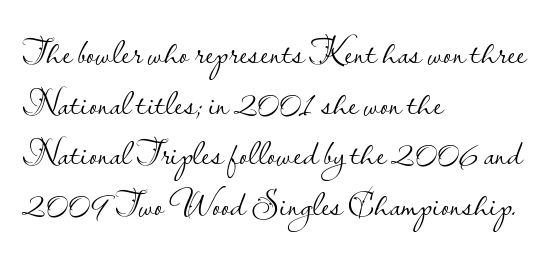
Horizontally, the lines are justified to the leading edge only. Inter-character spacing is left at the font's built-in metrics. Proportional: the letters do not fall into vertical columns.
